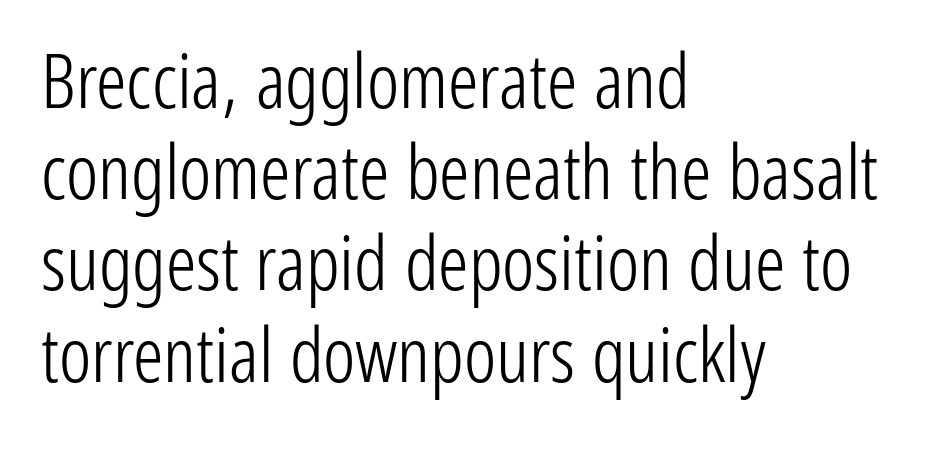
The image shows 76 px light, condensed sans-serif type, upright; set left-aligned, line spacing 1.2x, normal letter spacing, not underlined; low stroke contrast and a medium x-height.
